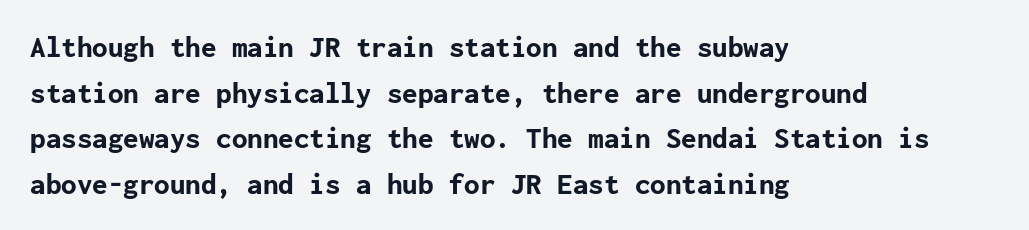
Q: Is the text bold? A: Yes.
Q: Is the text italic (slanted)? A: No, it is upright.
Q: Is the typeface a serif or a sans-serif typeface? A: Sans-serif.
Q: Is the text underlined? A: No.
Q: How is the paragraph aligned? A: Left-aligned.
Q: Is the spacing between letters normal or unusually wide? A: Normal.
Q: Is the spacing between lines tight, normal or loose? A: Normal.
Q: Width (condensed, normal, or wide)? A: Normal.
Q: Stroke contrast? A: Low.
Q: x-height? A: Medium.
